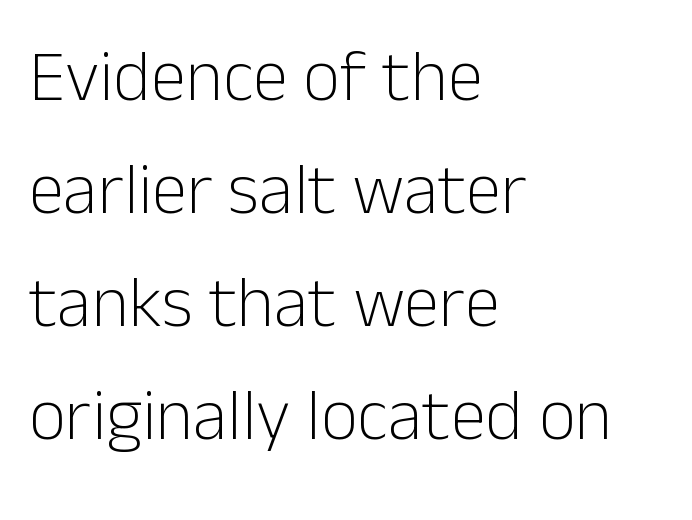
{"serif": "no", "italic": "no", "bold": "no", "weight": "light", "width": "normal", "stroke_contrast": "low", "x_height": "medium", "monospaced": "no", "underline": "no", "align": "left", "line_spacing": "normal", "line_spacing_ratio": 1.57, "letter_spacing": "normal", "letter_spacing_em": 0.0, "glyph_px": 72}
